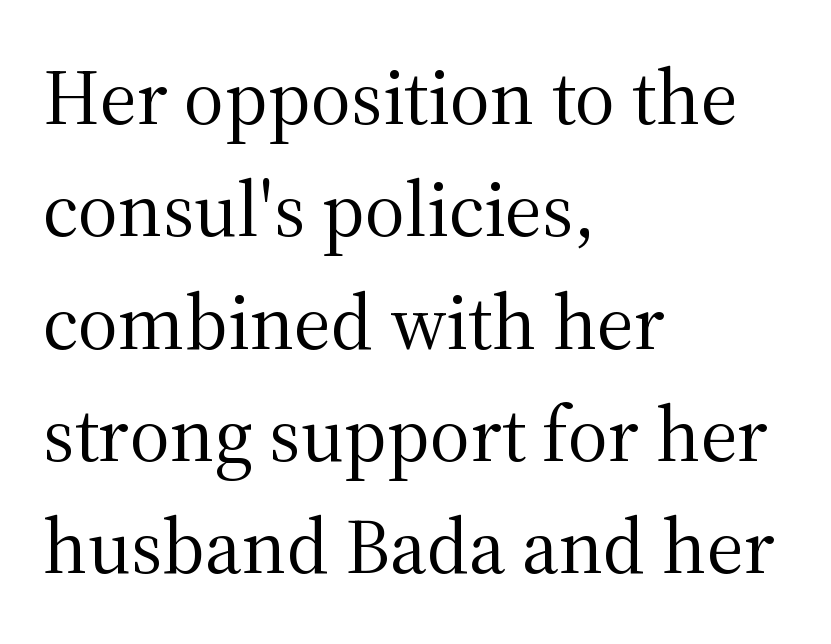
The image shows 78 px regular-weight serif type, upright; set left-aligned, normal line spacing (1.44x), normal letter spacing, not underlined; medium stroke contrast and a medium x-height.
